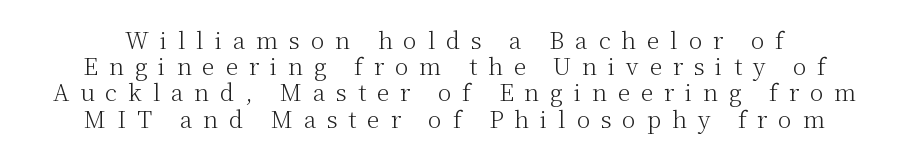
The image shows 23 px text type, upright; set tight line spacing (1.14x), unusually wide letter spacing (+0.47 em), not underlined.
